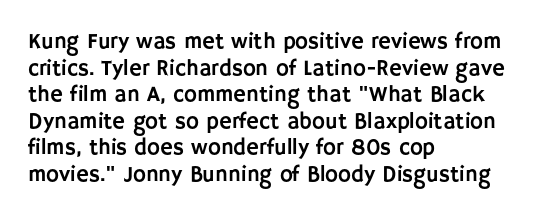
The image shows 22 px text type, upright; set left-aligned, line spacing 1.21x, normal letter spacing, not underlined.
